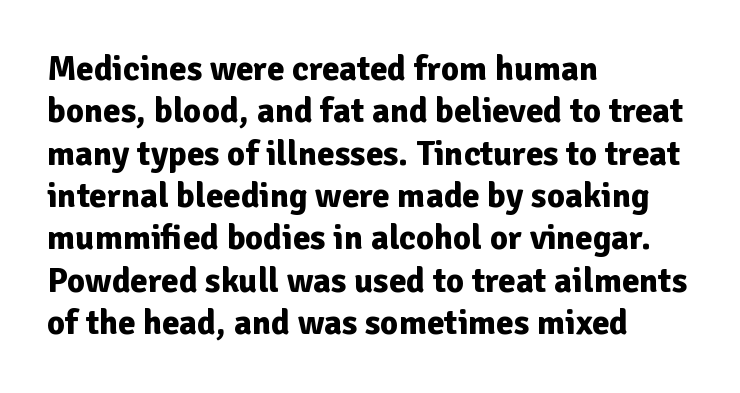
The ragged edge is on the right, which tells us the setting is flush left. In terms of letterform style, serifs are entirely absent. On the weight axis this lands at bold, roughly 700. Ordinary non-slanted type is in use. You could not count columns in this text — the font is proportionally spaced. Glyph-to-glyph distance matches everyday printed text.
